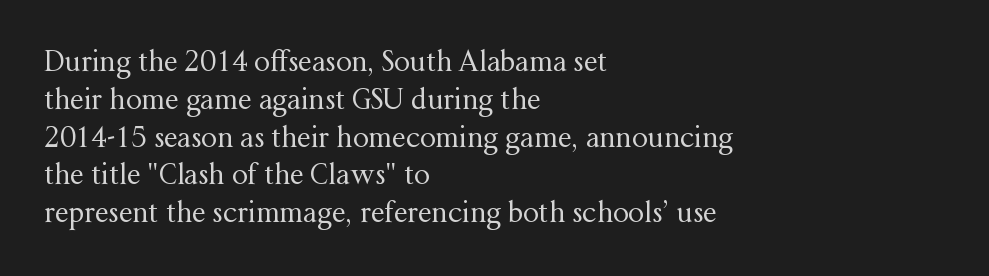
{"serif": "yes", "italic": "no", "bold": "no", "weight": "regular", "width": "normal", "stroke_contrast": "medium", "x_height": "medium", "monospaced": "no", "underline": "no", "align": "left", "line_spacing": "normal", "line_spacing_ratio": 1.35, "letter_spacing": "normal", "letter_spacing_em": 0.0, "glyph_px": 28}
